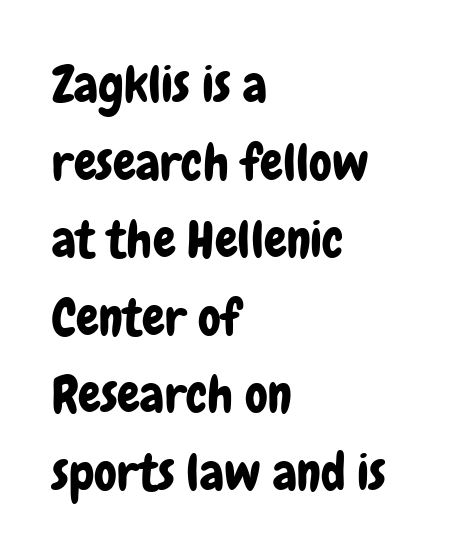
Line starts are locked; line ends wander. Glance below the letters and you will spot only blank space. This is the regular roman posture of the typeface. I'd call this a sans setting — the letters go barefoot. The block of text has a typical density, with ordinary space between rows.
